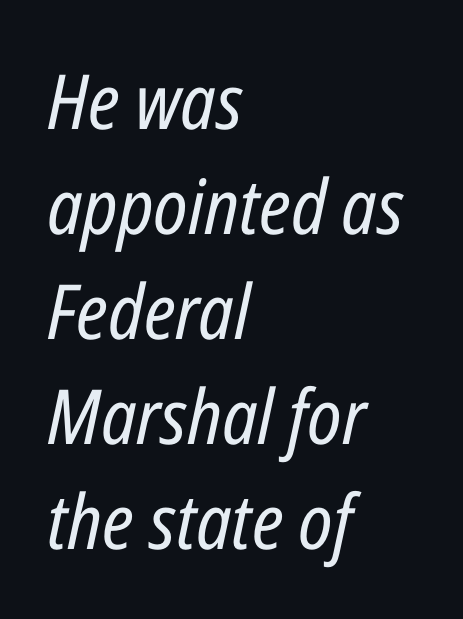
{"italic": "yes", "lean": "right", "slant_degrees": 12, "bold": "no", "weight": "regular", "width": "condensed", "stroke_contrast": "low", "x_height": "medium", "monospaced": "no", "underline": "no", "align": "left", "line_spacing": "normal", "line_spacing_ratio": 1.38, "letter_spacing": "normal", "letter_spacing_em": 0.0, "glyph_px": 76}
